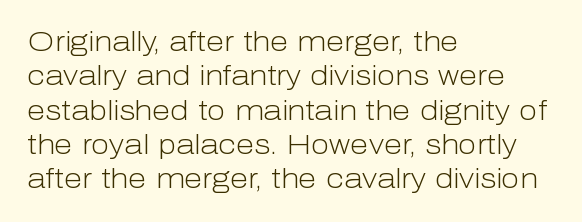
Q: Is the text bold? A: No.
Q: Is the text italic (slanted)? A: No, it is upright.
Q: Is the text underlined? A: No.
Q: How is the paragraph aligned? A: Left-aligned.
Q: Is the spacing between letters normal or unusually wide? A: Normal.
Q: Is the spacing between lines tight, normal or loose? A: Normal.
